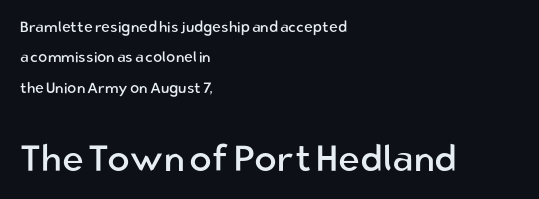
{"serif": "no", "italic": "no", "bold": "no", "weight": "regular", "width": "normal", "stroke_contrast": "low", "x_height": "medium", "monospaced": "no", "underline": "no", "align": "left", "line_spacing": "loose", "line_spacing_ratio": 2.03, "letter_spacing": "normal", "letter_spacing_em": 0.0, "larger_block": "second", "size_ratio": 2.47, "glyph_px": 37}
